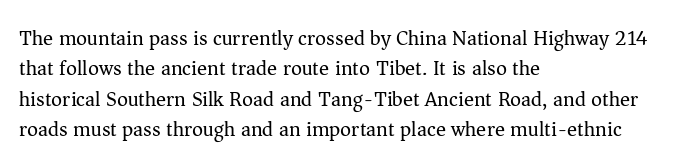
The image shows 21 px text type, upright; set left-aligned, normal line spacing (1.45x), normal letter spacing, not underlined.
